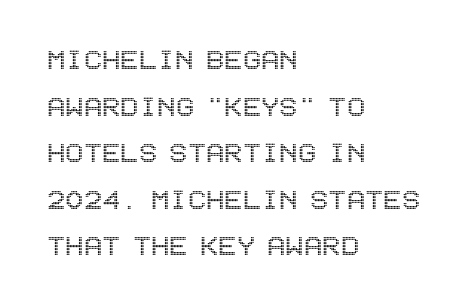
The letterforms sit shoulder to shoulder at normal distance. The specimen reads as upright at a glance. The zone under the glyphs is completely vacant. The rendering uses a moderate line-height, typical for paragraphs. Line starts are locked; line ends wander.
